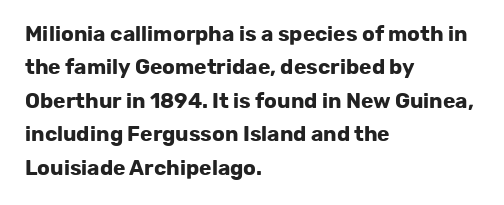
The image shows 21 px bold type, upright; set left-aligned, normal line spacing (1.59x), normal letter spacing, not underlined.
